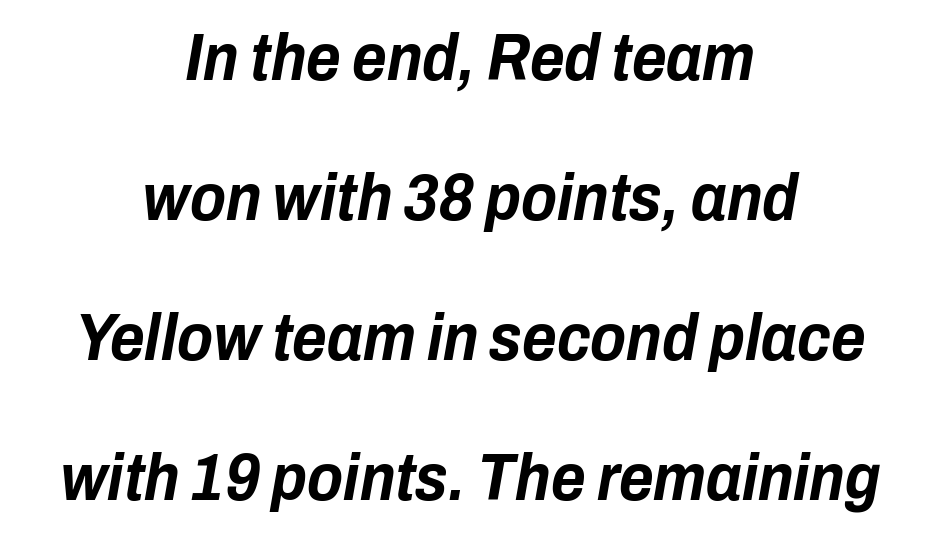
Q: Is the text bold? A: Yes.
Q: Is the text italic (slanted)? A: Yes, it leans right by about 10 degrees.
Q: Is the text underlined? A: No.
Q: How is the paragraph aligned? A: Centered.
Q: Is the spacing between letters normal or unusually wide? A: Normal.
Q: Is the spacing between lines tight, normal or loose? A: Loose.
Q: Width (condensed, normal, or wide)? A: Condensed.
Q: Stroke contrast? A: Low.
Q: x-height? A: Medium.
Q: Monospaced? A: No.
